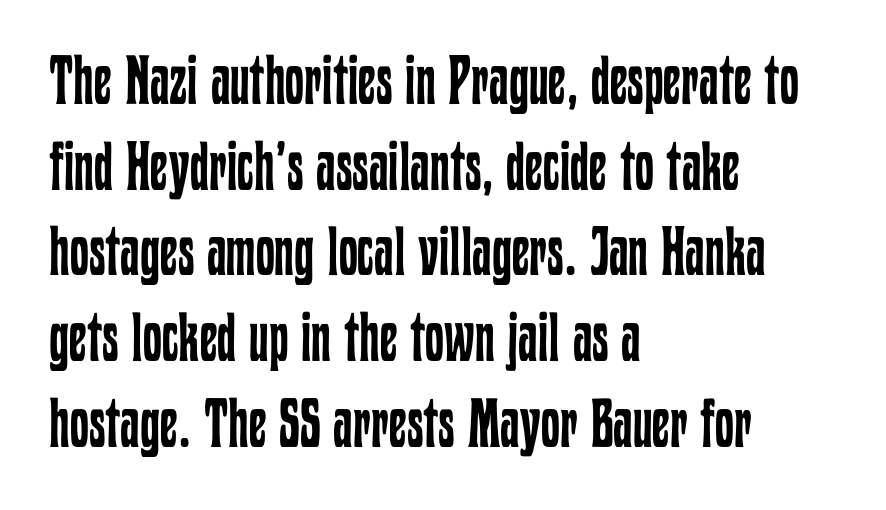
Q: Is the text bold? A: No.
Q: Is the text italic (slanted)? A: No, it is upright.
Q: Is the text underlined? A: No.
Q: How is the paragraph aligned? A: Left-aligned.
Q: Is the spacing between letters normal or unusually wide? A: Normal.
Q: Is the spacing between lines tight, normal or loose? A: Normal.
Q: Width (condensed, normal, or wide)? A: Condensed.
Q: Stroke contrast? A: Low.
Q: x-height? A: Medium.
Q: Monospaced? A: No.
